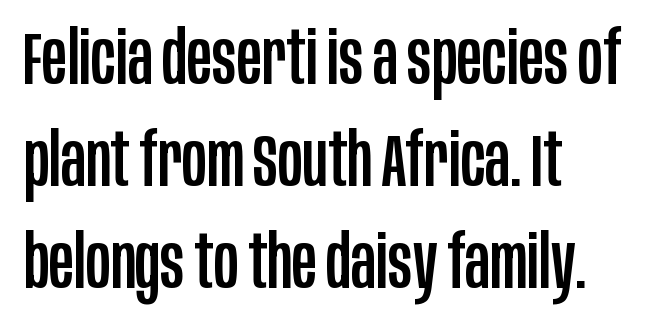
The rendering uses a moderate line-height, typical for paragraphs. Descenders are the only things crossing below the line. Each line starts at the same left margin while the right side varies. The rendering uses natural spacing where letterforms have individual widths.
